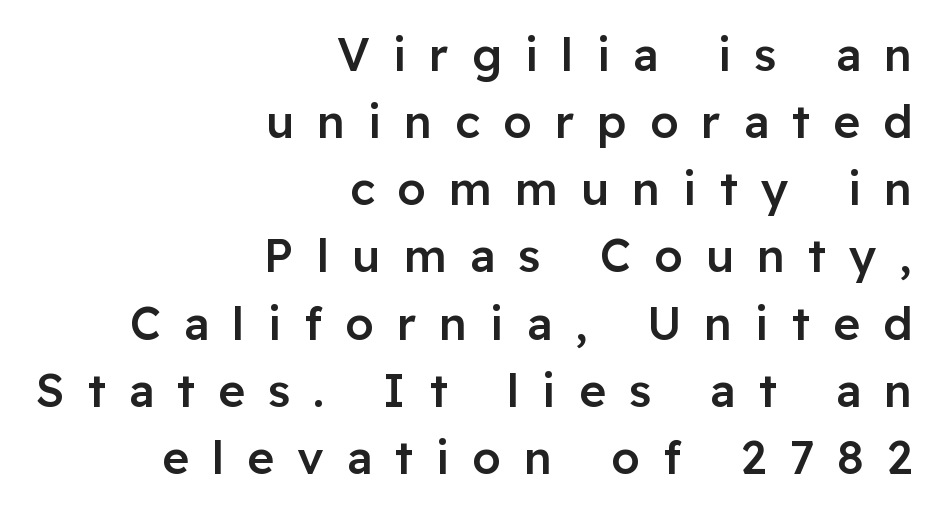
Q: Is the text bold? A: Semi-bold.
Q: Is the text italic (slanted)? A: No, it is upright.
Q: Is the typeface a serif or a sans-serif typeface? A: Sans-serif.
Q: Is the text underlined? A: No.
Q: How is the paragraph aligned? A: Right-aligned.
Q: Is the spacing between letters normal or unusually wide? A: Unusually wide.
Q: Is the spacing between lines tight, normal or loose? A: Normal.
Q: Width (condensed, normal, or wide)? A: Normal.
Q: Stroke contrast? A: Low.
Q: x-height? A: Medium.
Q: Monospaced? A: No.
